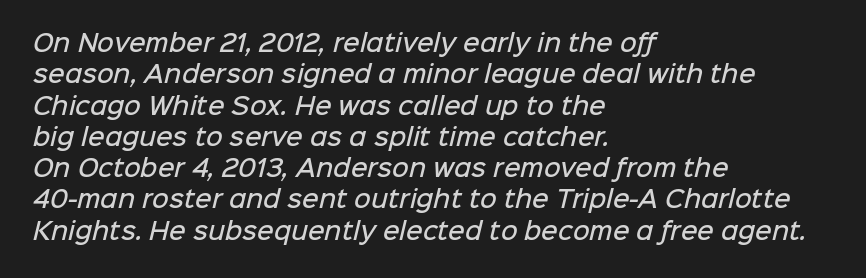
{"bold": "semi", "underline": "no", "align": "left", "line_spacing": "normal", "line_spacing_ratio": 1.36, "letter_spacing": "normal", "letter_spacing_em": 0.0, "glyph_px": 23}
